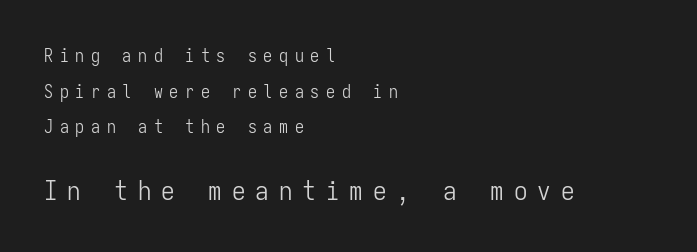
Q: Is the text bold? A: No.
Q: Is the text italic (slanted)? A: No, it is upright.
Q: Is the text underlined? A: No.
Q: How is the paragraph aligned? A: Left-aligned.
Q: Is the spacing between letters normal or unusually wide? A: Unusually wide.
Q: Is the spacing between lines tight, normal or loose? A: Loose.
Q: Which block of text is set in a larger size, the first (top) or the second (bottom)? A: The second (bottom) one.
